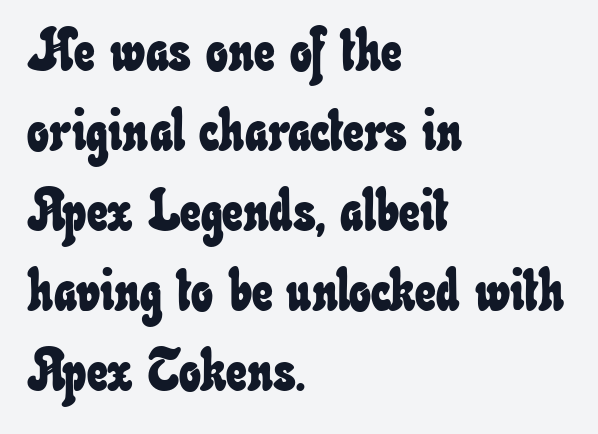
Q: Is the text underlined? A: No.
Q: How is the paragraph aligned? A: Left-aligned.
Q: Is the spacing between letters normal or unusually wide? A: Normal.
Q: Is the spacing between lines tight, normal or loose? A: Normal.
Q: Width (condensed, normal, or wide)? A: Condensed.
Q: Stroke contrast? A: Low.
Q: x-height? A: Small.
Q: Monospaced? A: No.
